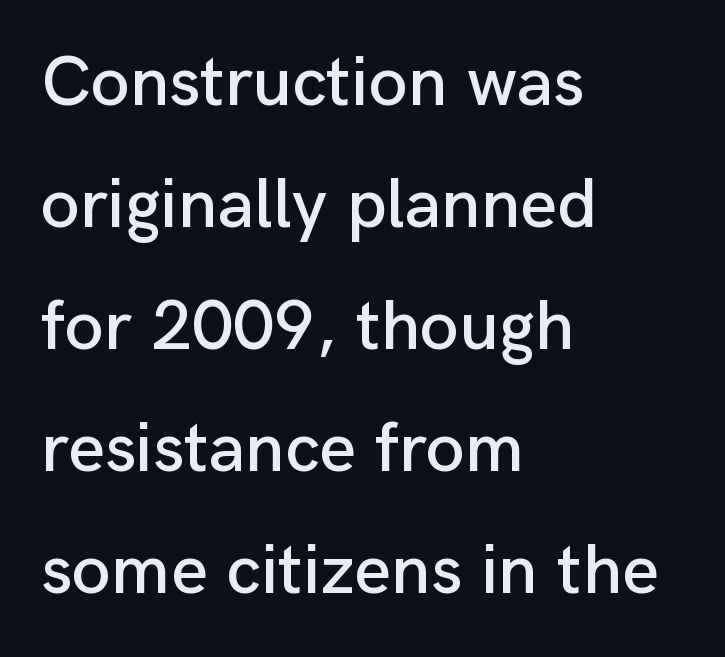
Horizontal alignment here is leftward, the default for most running prose. Style check: upright. The passage shown is typed in a proportional face where columns would drift. The passage shown is not underscored anywhere.
